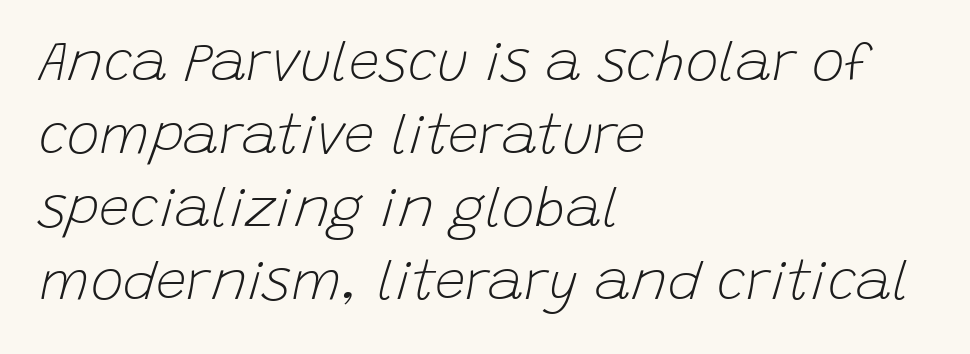
Quick note: interline space is typical. The passage shown leans; its letterforms are oblique. Casual observation: everything's shoved over to the left. Just letters on the line, the space beneath them empty. This sample has the flowing, uneven cadence of proportional lettering.
